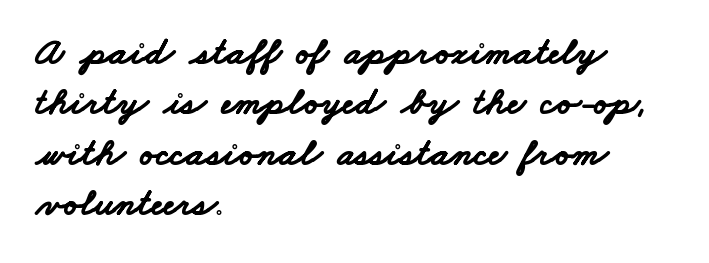
{"serif": "no", "bold": "yes", "weight": "bold", "width": "wide", "stroke_contrast": "low", "x_height": "small", "monospaced": "no", "underline": "no", "align": "left", "line_spacing": "normal", "line_spacing_ratio": 1.29, "letter_spacing": "normal", "letter_spacing_em": 0.0, "glyph_px": 39}
